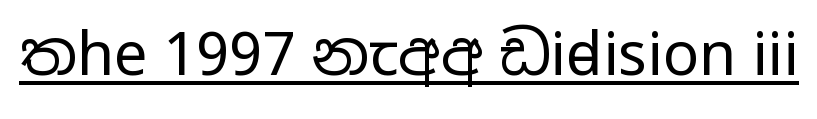
Q: Is the text bold? A: No.
Q: Is the text italic (slanted)? A: No, it is upright.
Q: Is the typeface a serif or a sans-serif typeface? A: Sans-serif.
Q: Is the text underlined? A: Yes.
Q: Is the spacing between letters normal or unusually wide? A: Normal.
Q: Width (condensed, normal, or wide)? A: Condensed.
Q: Stroke contrast? A: Low.
Q: x-height? A: Large.
Q: Monospaced? A: No.
